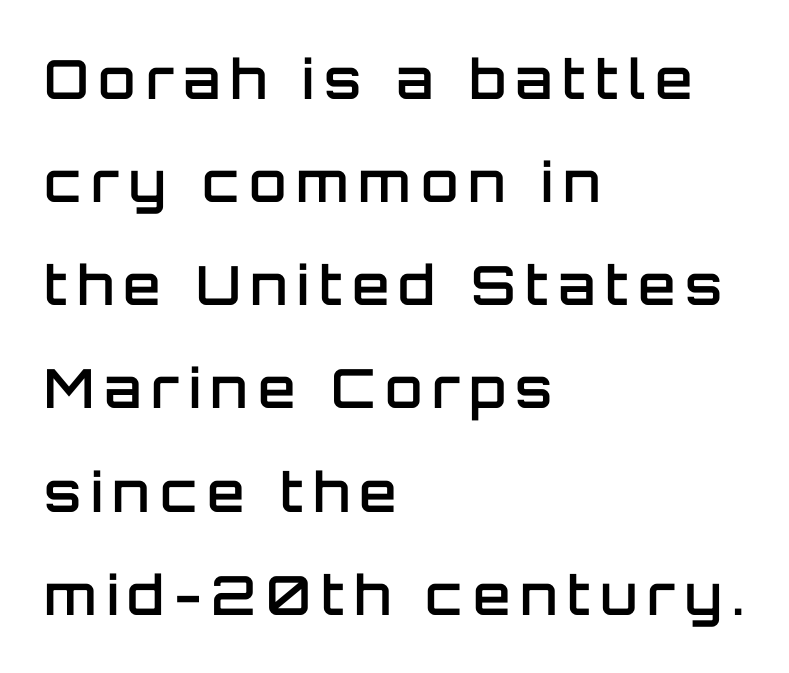
{"serif": "no", "italic": "no", "bold": "semi", "weight": "semibold", "width": "normal", "stroke_contrast": "low", "x_height": "large", "monospaced": "no", "underline": "no", "align": "left", "line_spacing": "loose", "line_spacing_ratio": 1.91, "glyph_px": 54}
